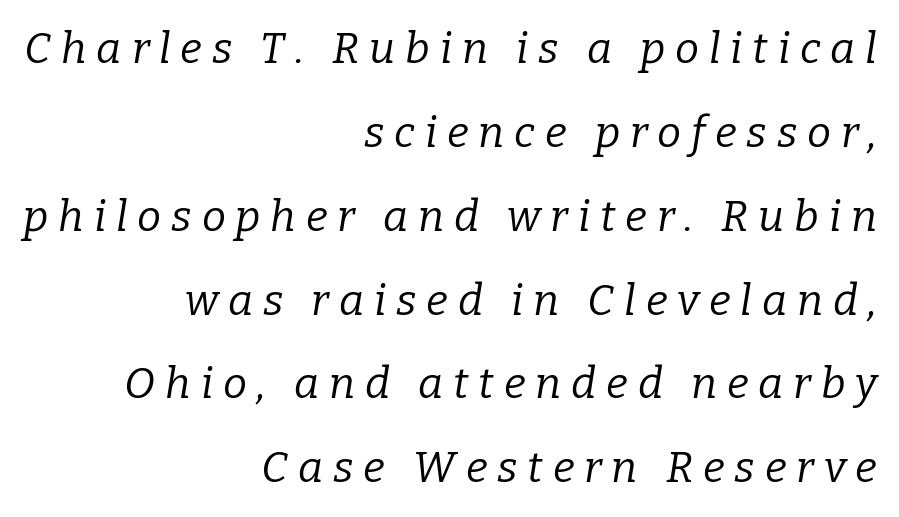
The image shows 43 px regular-weight serif type, italic (leaning right); set right-aligned, loose line spacing (1.95x), unusually wide letter spacing (+0.23 em), not underlined; low stroke contrast and a medium x-height.
